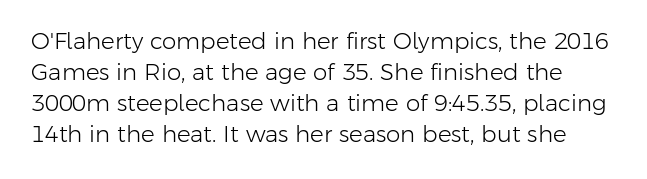
Stroke thickness stays within the range of a standard reading face or lighter. The passage shown stacks its lines at a standard gap. A typesetter would mark this as roman, not italic. The zone under the glyphs is completely vacant.
